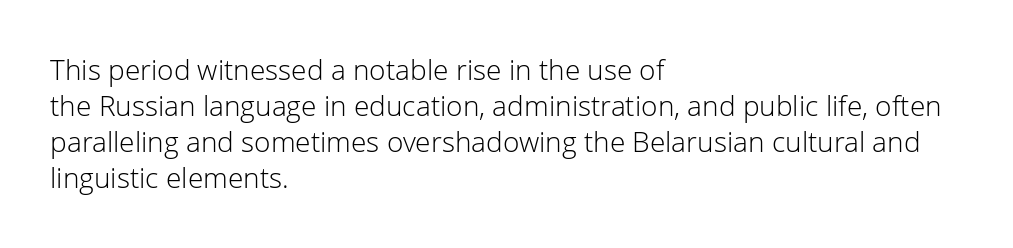
The image shows 28 px light sans-serif type, upright; set left-aligned, normal line spacing (1.29x), normal letter spacing, not underlined; low stroke contrast and a medium x-height.
